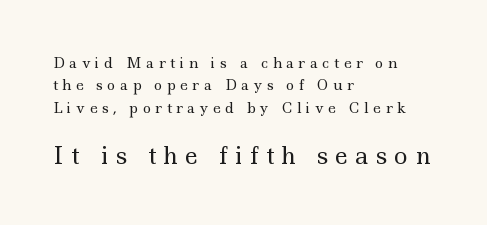
The image shows 23 px text type, upright; set left-aligned, normal line spacing (1.6x), unusually wide letter spacing (+0.32 em), not underlined; the second (bottom) block is 1.64x larger.
